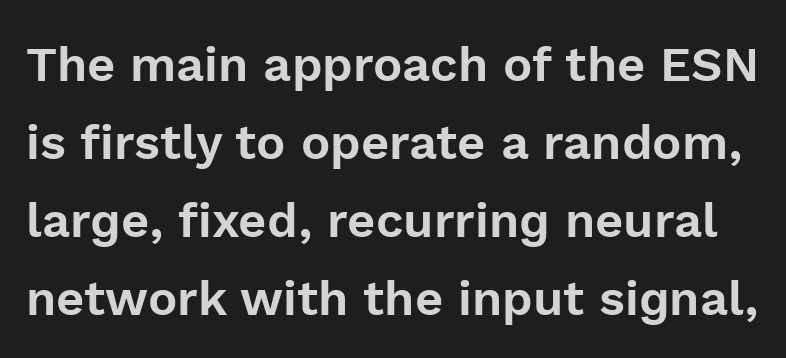
{"serif": "no", "italic": "no", "width": "normal", "x_height": "medium", "monospaced": "no", "underline": "no", "line_spacing": "normal", "line_spacing_ratio": 1.59, "letter_spacing": "normal", "letter_spacing_em": 0.0, "glyph_px": 49}
